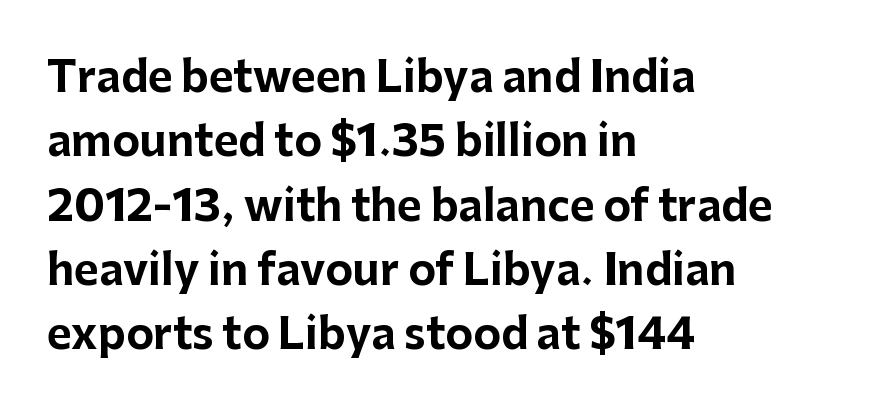
Any mark beneath the type? The region is blank. The face used here has the dense, thick strokes of a bold. Alignment: flush left. This rendering employs a face without finishing strokes, i.e., a sans-serif. Words appear dense and cohesive because spacing is normal. How would I describe the line gaps? Plain and ordinary.
